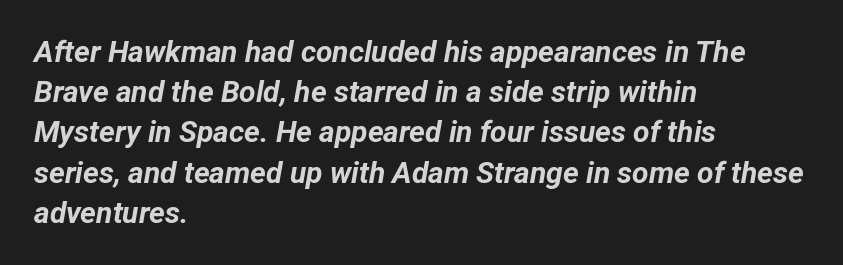
Q: Is the text bold? A: Yes.
Q: Is the text italic (slanted)? A: Yes, it leans right by about 12 degrees.
Q: Is the text underlined? A: No.
Q: How is the paragraph aligned? A: Left-aligned.
Q: Is the spacing between letters normal or unusually wide? A: Normal.
Q: Is the spacing between lines tight, normal or loose? A: Normal.
Q: Width (condensed, normal, or wide)? A: Normal.
Q: Stroke contrast? A: Low.
Q: x-height? A: Medium.
Q: Monospaced? A: No.
